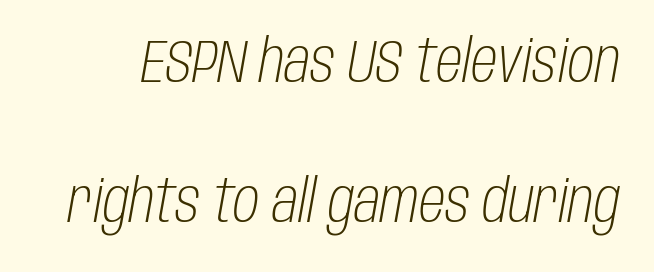
Q: Is the text bold? A: No.
Q: Is the text italic (slanted)? A: Yes, it leans right by about 10 degrees.
Q: Is the text underlined? A: No.
Q: Is the spacing between letters normal or unusually wide? A: Normal.
Q: Is the spacing between lines tight, normal or loose? A: Loose.
Q: Width (condensed, normal, or wide)? A: Condensed.
Q: Stroke contrast? A: Low.
Q: x-height? A: Large.
Q: Monospaced? A: No.
